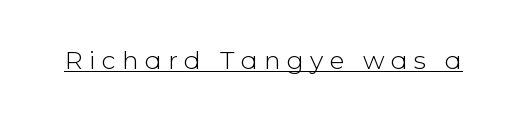
The image shows 25 px text type, upright; set unusually wide letter spacing (+0.25 em), underlined.
